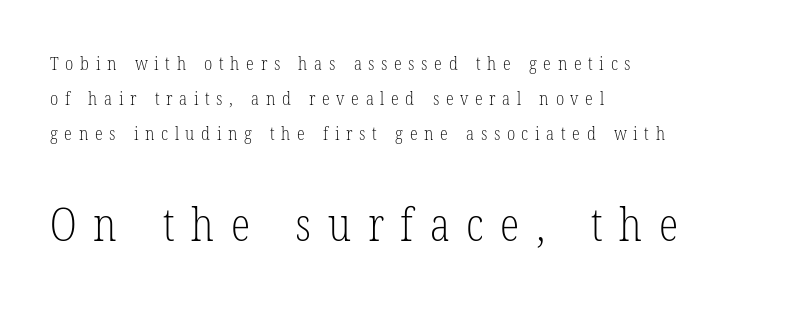
{"serif": "yes", "italic": "no", "bold": "no", "weight": "light", "width": "condensed", "stroke_contrast": "low", "x_height": "medium", "monospaced": "no", "underline": "no", "align": "left", "line_spacing": "loose", "line_spacing_ratio": 1.95, "letter_spacing": "wide", "letter_spacing_em": 0.37, "larger_block": "second", "size_ratio": 2.5, "glyph_px": 45}
